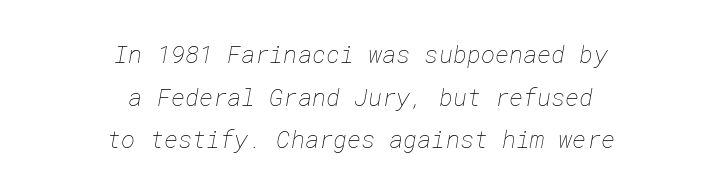
The image shows 24 px text type; set centered, line spacing 1.78x, normal letter spacing, not underlined.
